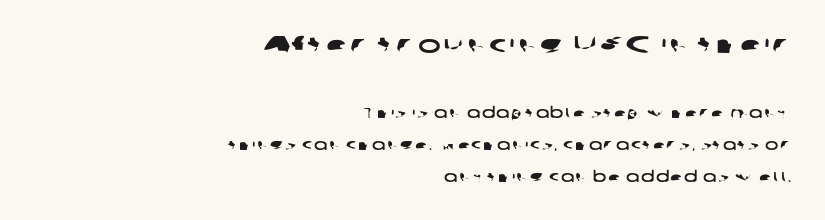
This sample is right-justified, so line beginnings fall wherever the words allow. The area under the type is left untouched. Vertical spacing — loose. Note: larger setting up top, smaller setting below.
